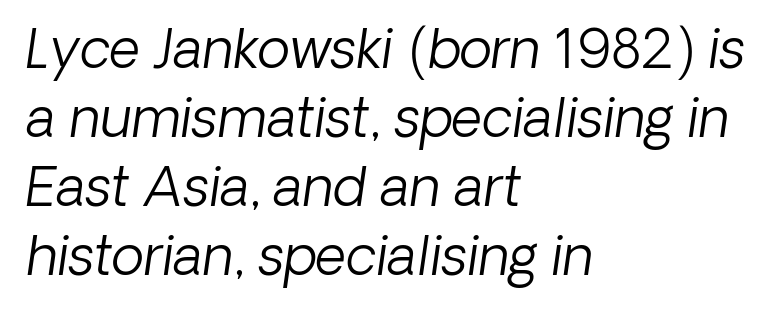
Varying glyph widths throughout — classic text-font behaviour. In terms of leading, this rendering sits right in the middle. Stroke thickness stays within the range of a standard reading face or lighter. This sample uses plain, unmodified letter spacing. These lines are composed in type without serifs. Any mark beneath the type? The region is blank.
